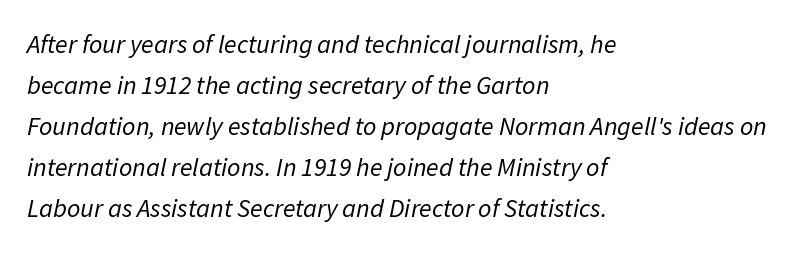
{"italic": "yes", "lean": "right", "slant_degrees": 11, "bold": "no", "underline": "no", "align": "left", "line_spacing": "normal", "line_spacing_ratio": 1.58, "letter_spacing": "normal", "letter_spacing_em": 0.0, "glyph_px": 26}
